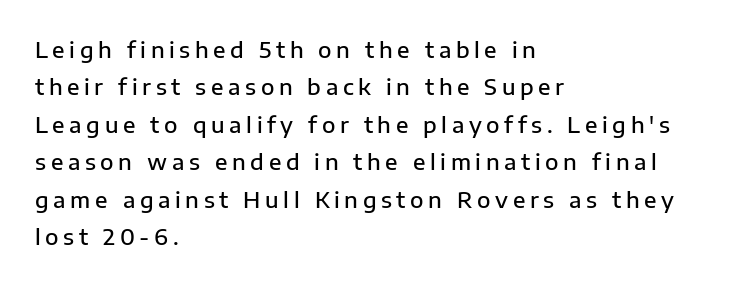
Q: Is the text bold? A: Semi-bold.
Q: Is the text italic (slanted)? A: No, it is upright.
Q: Is the text underlined? A: No.
Q: How is the paragraph aligned? A: Left-aligned.
Q: Is the spacing between letters normal or unusually wide? A: Unusually wide.
Q: Is the spacing between lines tight, normal or loose? A: Normal.
